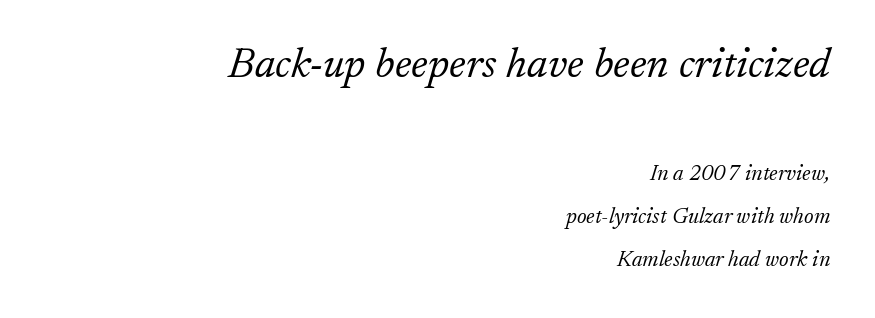
{"serif": "yes", "italic": "yes", "lean": "right", "slant_degrees": 17, "bold": "no", "weight": "light", "width": "normal", "stroke_contrast": "low", "x_height": "small", "monospaced": "no", "underline": "no", "align": "right", "line_spacing": "loose", "line_spacing_ratio": 1.95, "letter_spacing": "normal", "letter_spacing_em": 0.0, "larger_block": "first", "size_ratio": 1.95, "glyph_px": 43}
